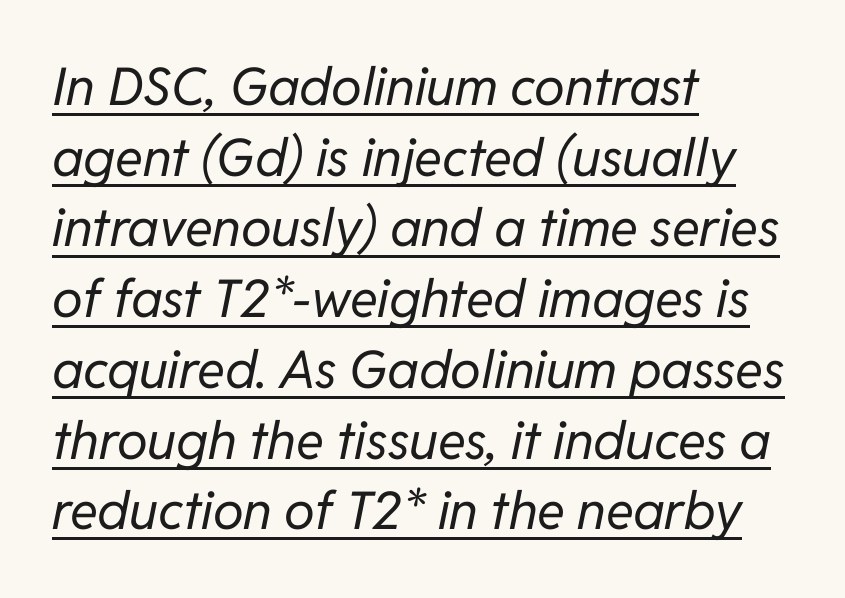
{"italic": "yes", "lean": "right", "slant_degrees": 11, "bold": "no", "weight": "regular", "width": "normal", "stroke_contrast": "low", "x_height": "medium", "monospaced": "no", "underline": "yes", "align": "left", "line_spacing": "normal", "line_spacing_ratio": 1.36, "letter_spacing": "normal", "letter_spacing_em": 0.0, "glyph_px": 52}
